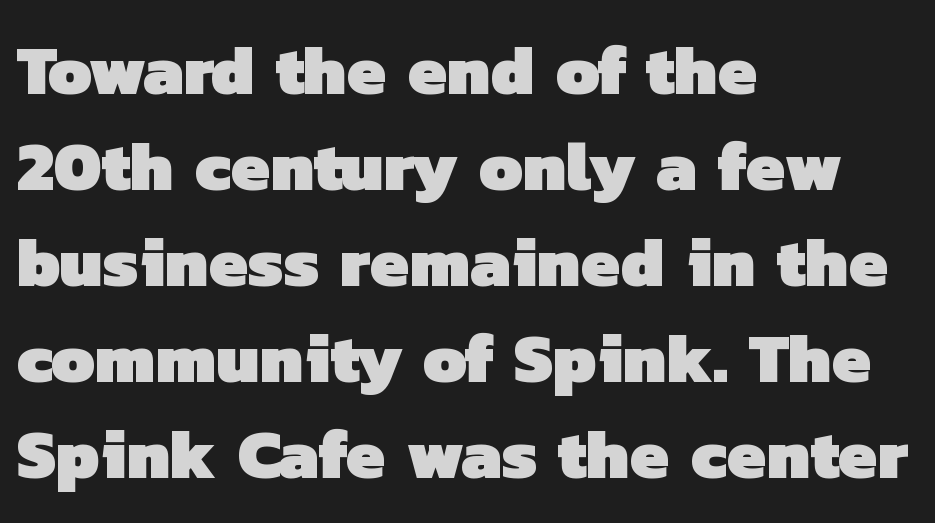
The image shows 70 px heavy sans-serif type; set left-aligned, normal line spacing (1.37x), normal letter spacing, not underlined; low stroke contrast and a medium x-height.
